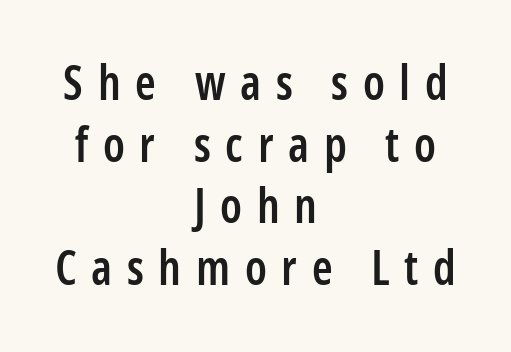
The vertical gap from one line to the next is medium. This sample is center-justified, so both line endings float freely. Firm but not heavy-handed strokes: this text is semibold. How are the letters spaced? Widely, with obvious added tracking. Think of a printed novel: that variable character pitch is what you see here. In terms of letterform style, serifs are entirely absent.
